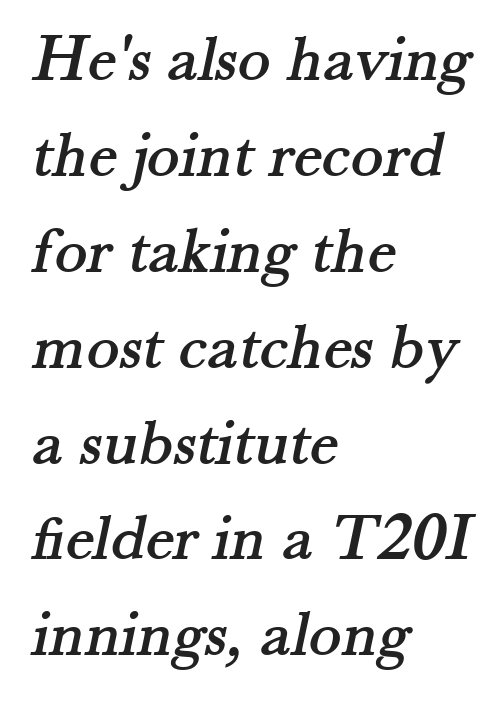
Q: Is the typeface a serif or a sans-serif typeface? A: Serif.
Q: Is the text underlined? A: No.
Q: How is the paragraph aligned? A: Left-aligned.
Q: Is the spacing between letters normal or unusually wide? A: Normal.
Q: Is the spacing between lines tight, normal or loose? A: Normal.
Q: Width (condensed, normal, or wide)? A: Normal.
Q: Stroke contrast? A: Medium.
Q: x-height? A: Small.
Q: Monospaced? A: No.
